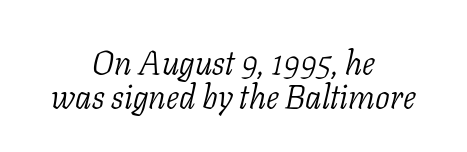
The vertical gap from one line to the next is small. A centered setting, common on invitations and titles, is used for this passage. Spacing verdict: proportional, widths tailored to each character. A typesetter would label this face a serif. Default kerning and tracking; the words read as compact shapes.
